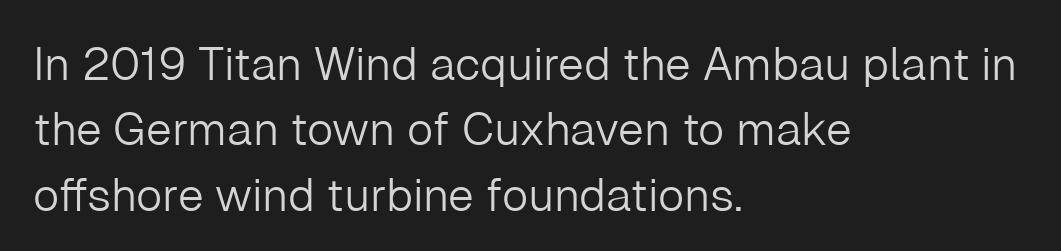
No word sits above an underline. One glance says typical: line gaps are just what's usual. Short and long lines alike share a common starting point at left. Ascenders rise straight up at ninety degrees.
